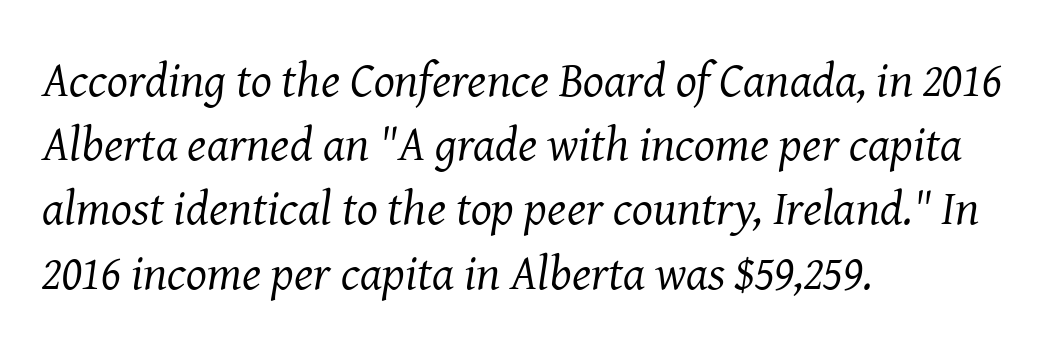
Q: Is the text bold? A: No.
Q: Is the text italic (slanted)? A: Yes, it leans right by about 8 degrees.
Q: Is the typeface a serif or a sans-serif typeface? A: Serif.
Q: Is the text underlined? A: No.
Q: How is the paragraph aligned? A: Left-aligned.
Q: Is the spacing between letters normal or unusually wide? A: Normal.
Q: Is the spacing between lines tight, normal or loose? A: Normal.
Q: Width (condensed, normal, or wide)? A: Normal.
Q: Stroke contrast? A: Medium.
Q: x-height? A: Medium.
Q: Monospaced? A: No.
